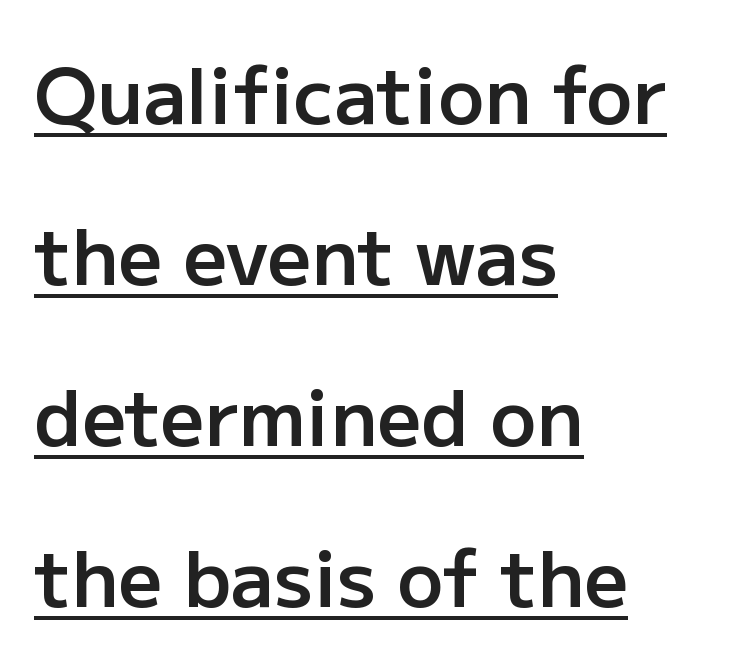
Q: Is the text bold? A: Semi-bold.
Q: Is the text italic (slanted)? A: No, it is upright.
Q: Is the typeface a serif or a sans-serif typeface? A: Sans-serif.
Q: Is the text underlined? A: Yes.
Q: How is the paragraph aligned? A: Left-aligned.
Q: Is the spacing between letters normal or unusually wide? A: Normal.
Q: Is the spacing between lines tight, normal or loose? A: Loose.
Q: Width (condensed, normal, or wide)? A: Normal.
Q: Stroke contrast? A: Low.
Q: x-height? A: Medium.
Q: Monospaced? A: No.
